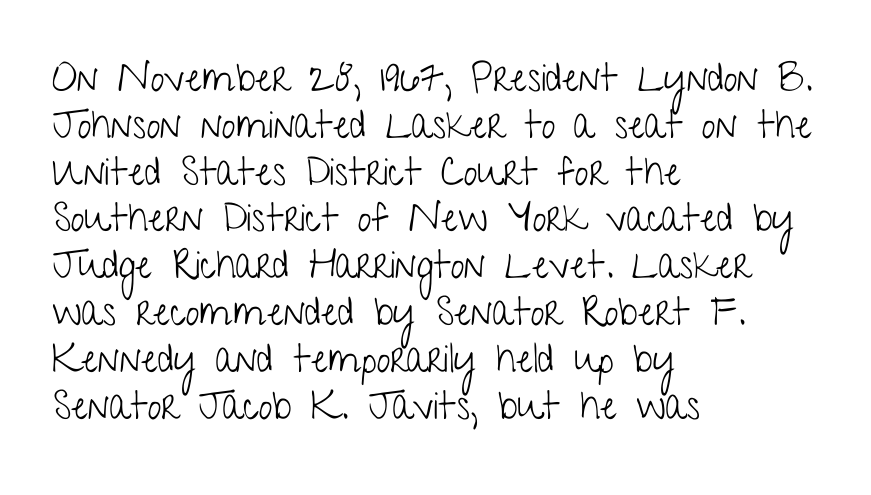
Inter-character spacing is left at the font's built-in metrics. Do the characters align in a grid? No, the font is proportional. The text block is weighted toward the left margin, trailing off unevenly rightward. The cut favours lightness, reaching ordinary text weight at its darkest. Quick note: underline off. Every stem runs plumb, perpendicular to the baseline.
